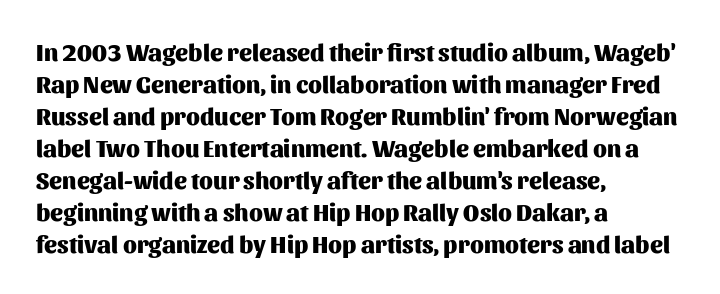
The image shows 24 px bold type, upright; set left-aligned, normal line spacing (1.33x), normal letter spacing, not underlined.
